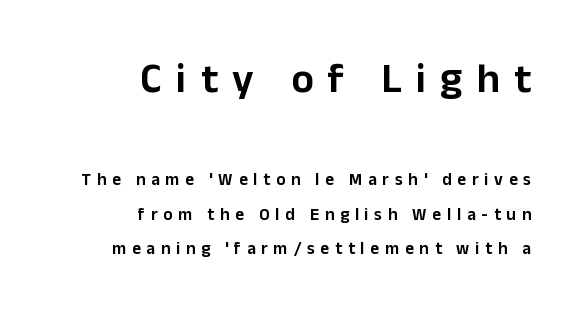
You get the large type first, then a drop to smaller type. Check where the strokes stop: nothing finishes them off — pure sans. Glyph-to-glyph distance is far greater than everyday printed text. If you drew a ruler down the right edge, every line would touch it. Quick note: underline off. Regarding leading, the lines here are spaced well apart.
